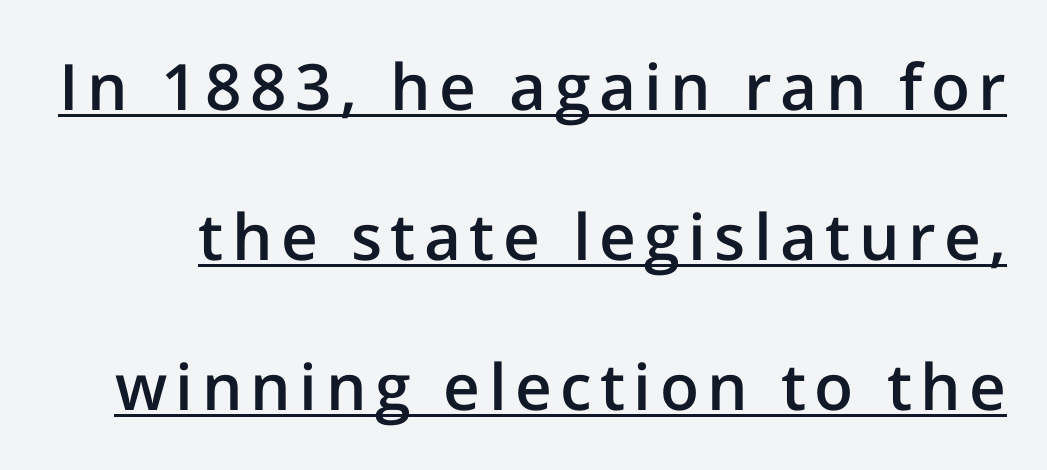
{"serif": "no", "italic": "no", "bold": "semi", "weight": "semibold", "width": "normal", "stroke_contrast": "low", "x_height": "medium", "monospaced": "no", "underline": "yes", "line_spacing": "loose", "line_spacing_ratio": 2.34, "glyph_px": 64}
